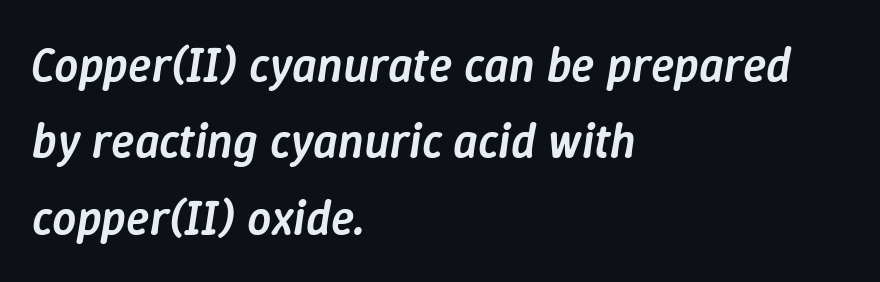
Q: Is the text bold? A: Semi-bold.
Q: Is the text italic (slanted)? A: Yes, it leans right by about 9 degrees.
Q: Is the text underlined? A: No.
Q: How is the paragraph aligned? A: Left-aligned.
Q: Is the spacing between letters normal or unusually wide? A: Normal.
Q: Is the spacing between lines tight, normal or loose? A: Normal.
Q: Width (condensed, normal, or wide)? A: Normal.
Q: Stroke contrast? A: Low.
Q: x-height? A: Medium.
Q: Monospaced? A: No.
